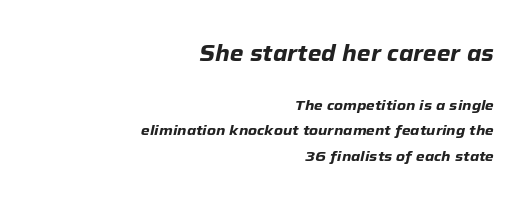
{"italic": "yes", "lean": "right", "slant_degrees": 12, "bold": "yes", "underline": "no", "align": "right", "line_spacing_ratio": 1.83, "letter_spacing": "normal", "letter_spacing_em": 0.0, "larger_block": "first", "size_ratio": 1.57, "glyph_px": 22}
